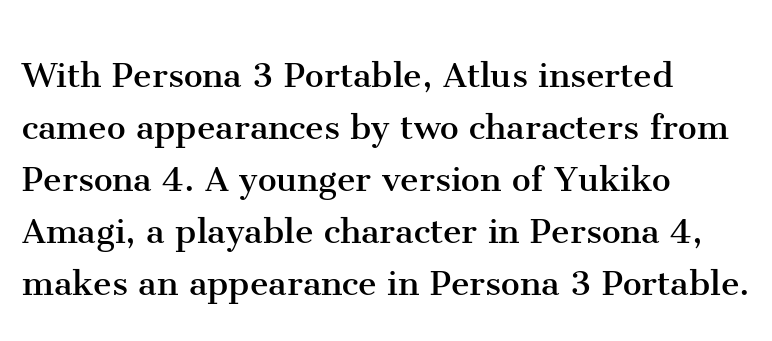
Quick note: not italic, upright. To sum up the face: it has serifs. The setting favours the left margin, as ordinary paragraphs usually do. Spacing between characters is what you'd get straight out of the box. Is this a fixed-width face? No — the glyphs have proportional, varying widths. Unbolded letterforms with no extra heft.
